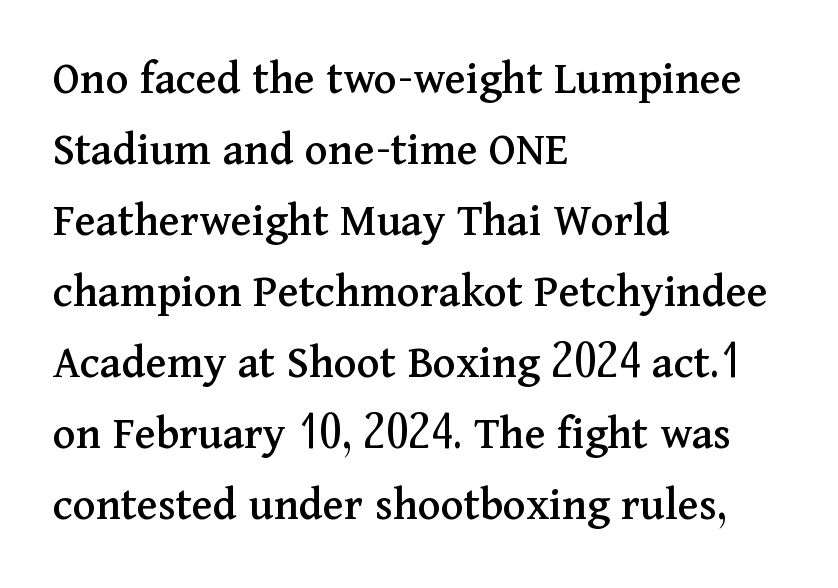
Q: Is the text italic (slanted)? A: No, it is upright.
Q: Is the typeface a serif or a sans-serif typeface? A: Serif.
Q: Is the text underlined? A: No.
Q: How is the paragraph aligned? A: Left-aligned.
Q: Is the spacing between letters normal or unusually wide? A: Normal.
Q: Is the spacing between lines tight, normal or loose? A: Normal.
Q: Width (condensed, normal, or wide)? A: Normal.
Q: Stroke contrast? A: Medium.
Q: x-height? A: Medium.
Q: Monospaced? A: No.
